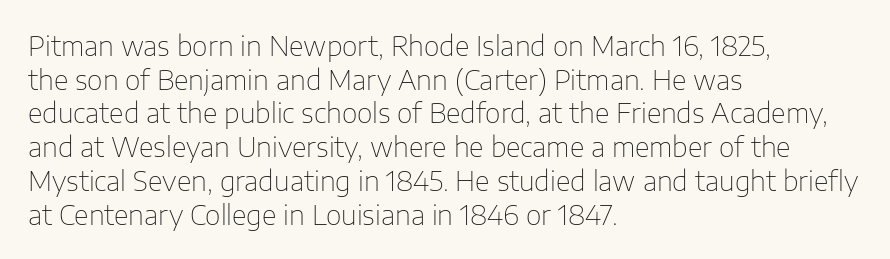
Q: Is the text bold? A: No.
Q: Is the text italic (slanted)? A: No, it is upright.
Q: Is the text underlined? A: No.
Q: How is the paragraph aligned? A: Left-aligned.
Q: Is the spacing between letters normal or unusually wide? A: Normal.
Q: Is the spacing between lines tight, normal or loose? A: Normal.
